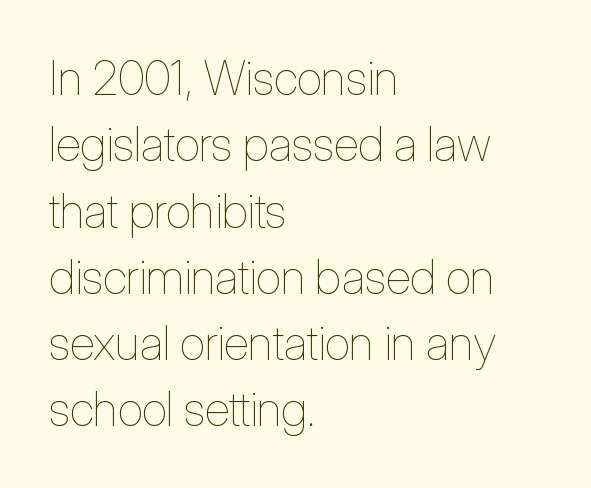
Q: Is the text bold? A: No.
Q: Is the text italic (slanted)? A: No, it is upright.
Q: Is the text underlined? A: No.
Q: How is the paragraph aligned? A: Left-aligned.
Q: Is the spacing between letters normal or unusually wide? A: Normal.
Q: Is the spacing between lines tight, normal or loose? A: Normal.
Q: Width (condensed, normal, or wide)? A: Condensed.
Q: Stroke contrast? A: Low.
Q: x-height? A: Medium.
Q: Monospaced? A: No.
